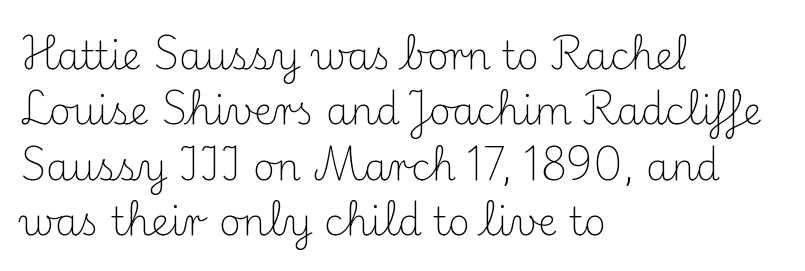
The image shows 38 px light serif type, upright; set left-aligned, normal line spacing (1.46x), normal letter spacing, not underlined; medium stroke contrast and a small x-height.
